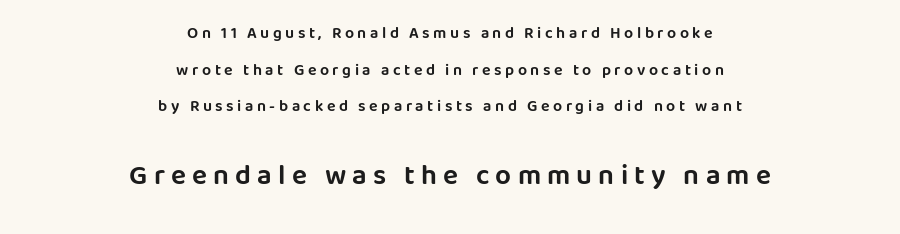
The typeface chosen for these lines omits serifs. Nope, not italic — everything's standing straight. The face used here is proportionally spaced, like ordinary book or web type. Is the lower block the larger one? Yes — the lower block carries the bigger type. The typesetter chose a symmetrical, centered arrangement here.
